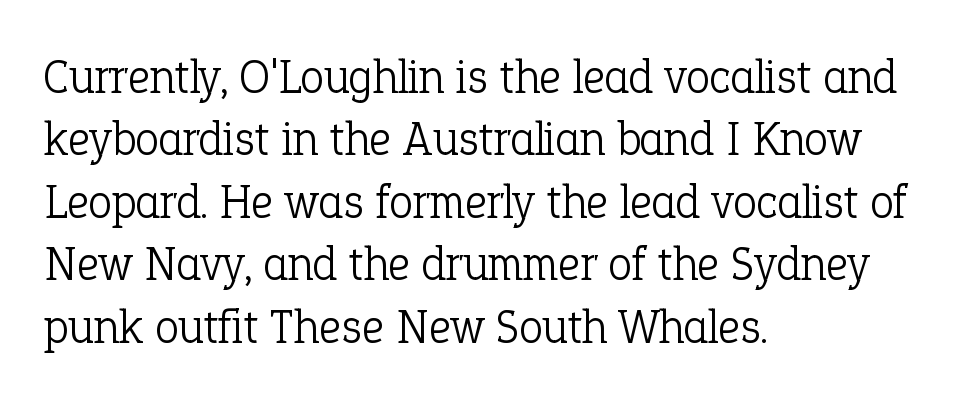
Q: Is the text bold? A: No.
Q: Is the text italic (slanted)? A: No, it is upright.
Q: Is the typeface a serif or a sans-serif typeface? A: Serif.
Q: Is the text underlined? A: No.
Q: How is the paragraph aligned? A: Left-aligned.
Q: Is the spacing between letters normal or unusually wide? A: Normal.
Q: Is the spacing between lines tight, normal or loose? A: Normal.
Q: Width (condensed, normal, or wide)? A: Normal.
Q: Stroke contrast? A: Low.
Q: x-height? A: Medium.
Q: Monospaced? A: No.
